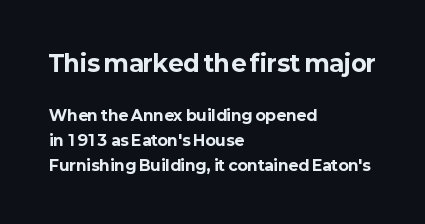
In terms of posture, this sample is upright. The baseline area is clear. Does extra space separate the letters? No, they use regular spacing. Short and long lines alike share a common starting point at left.
